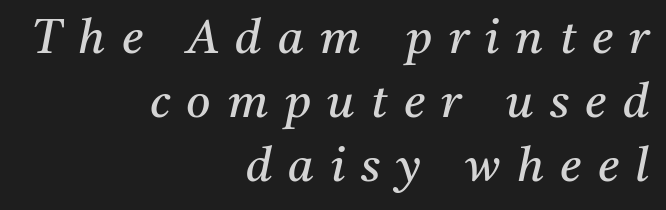
Q: Is the text bold? A: No.
Q: Is the text italic (slanted)? A: Yes, it leans right by about 11 degrees.
Q: Is the typeface a serif or a sans-serif typeface? A: Serif.
Q: Is the text underlined? A: No.
Q: How is the paragraph aligned? A: Right-aligned.
Q: Is the spacing between letters normal or unusually wide? A: Unusually wide.
Q: Is the spacing between lines tight, normal or loose? A: Normal.
Q: Width (condensed, normal, or wide)? A: Normal.
Q: Stroke contrast? A: Medium.
Q: x-height? A: Medium.
Q: Monospaced? A: No.
